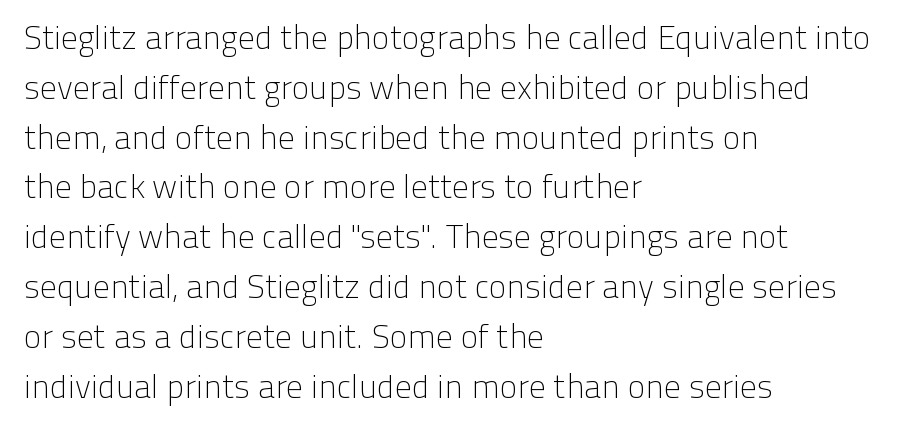
{"serif": "no", "italic": "no", "bold": "no", "weight": "light", "width": "normal", "stroke_contrast": "low", "x_height": "medium", "monospaced": "no", "underline": "no", "align": "left", "line_spacing": "normal", "line_spacing_ratio": 1.51, "letter_spacing": "normal", "letter_spacing_em": 0.0, "glyph_px": 33}
